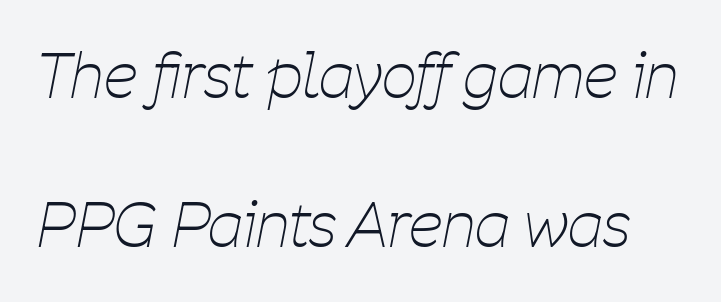
{"italic": "yes", "lean": "right", "slant_degrees": 11, "bold": "no", "weight": "thin", "width": "condensed", "stroke_contrast": "low", "x_height": "medium", "monospaced": "no", "underline": "no", "line_spacing": "loose", "line_spacing_ratio": 2.45, "letter_spacing": "normal", "letter_spacing_em": 0.0, "glyph_px": 61}
